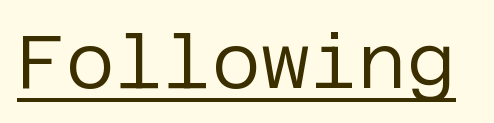
The rendering keeps characters at their native spacing. The passage shown is not bold in any degree. Quick note: underline on. Do the letters lean? They stand straight. No feet cap the strokes, marking this as sans-serif type.
